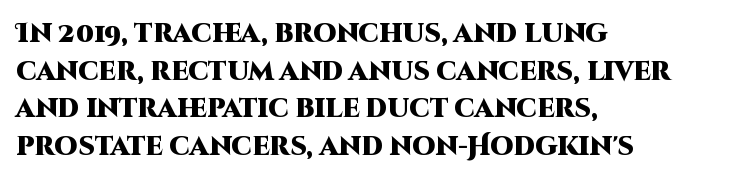
{"italic": "no", "bold": "yes", "underline": "no", "align": "left", "line_spacing": "normal", "line_spacing_ratio": 1.45, "letter_spacing": "normal", "letter_spacing_em": 0.0, "glyph_px": 26}
